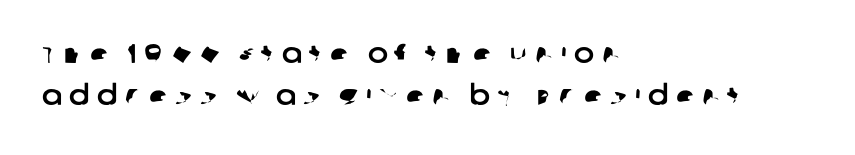
{"underline": "no", "align": "left", "line_spacing": "normal", "line_spacing_ratio": 1.56, "letter_spacing": "wide", "letter_spacing_em": 0.28, "glyph_px": 27}
